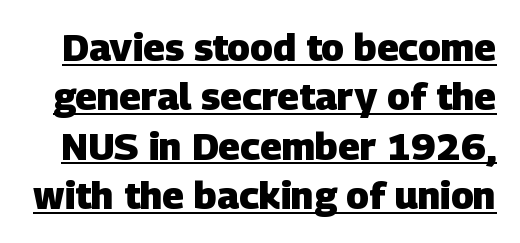
Q: Is the text bold? A: Yes.
Q: Is the typeface a serif or a sans-serif typeface? A: Sans-serif.
Q: Is the text underlined? A: Yes.
Q: Is the spacing between letters normal or unusually wide? A: Normal.
Q: Is the spacing between lines tight, normal or loose? A: Normal.
Q: Width (condensed, normal, or wide)? A: Normal.
Q: Stroke contrast? A: Low.
Q: x-height? A: Large.
Q: Monospaced? A: No.
